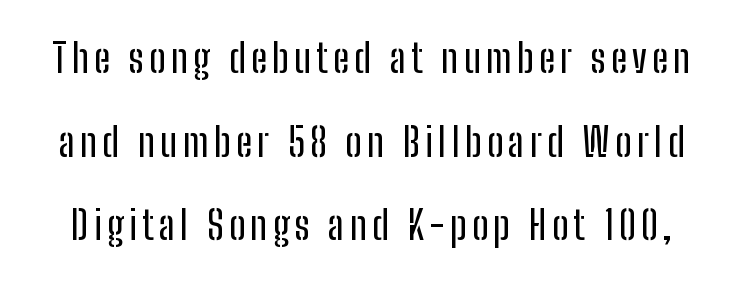
Q: Is the text italic (slanted)? A: No, it is upright.
Q: Is the typeface a serif or a sans-serif typeface? A: Sans-serif.
Q: Is the text underlined? A: No.
Q: Is the spacing between lines tight, normal or loose? A: Loose.
Q: Width (condensed, normal, or wide)? A: Condensed.
Q: Stroke contrast? A: Low.
Q: x-height? A: Medium.
Q: Monospaced? A: No.
